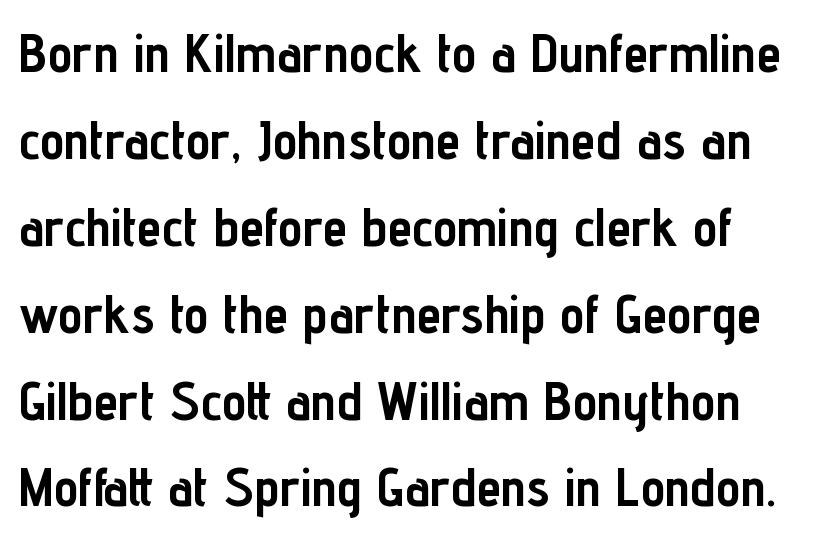
Q: Is the text bold? A: Yes.
Q: Is the text italic (slanted)? A: No, it is upright.
Q: Is the typeface a serif or a sans-serif typeface? A: Sans-serif.
Q: Is the text underlined? A: No.
Q: How is the paragraph aligned? A: Left-aligned.
Q: Is the spacing between letters normal or unusually wide? A: Normal.
Q: Is the spacing between lines tight, normal or loose? A: Normal.
Q: Width (condensed, normal, or wide)? A: Condensed.
Q: Stroke contrast? A: Low.
Q: x-height? A: Medium.
Q: Monospaced? A: No.
